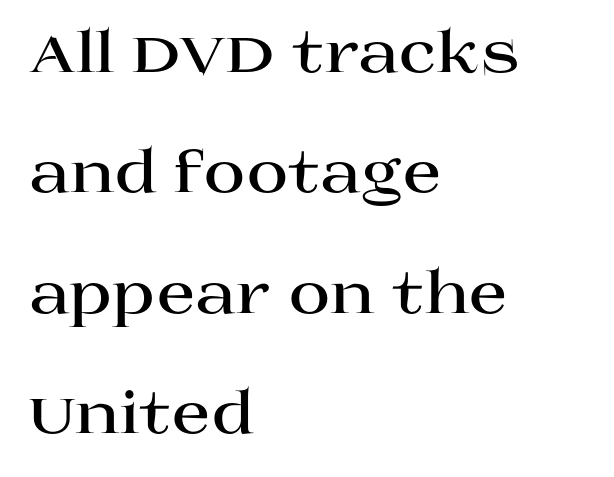
The rendering keeps characters at their native spacing. A typesetter would mark this as roman, not italic. Compared with an ordinary text face, these strokes are far heavier — a full bold. The string is rendered with underlining switched off. Note the varied advance widths — an 'i' is clearly narrower than an 'm'.
